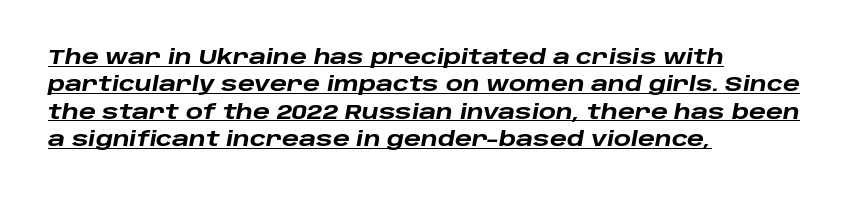
{"italic": "yes", "lean": "right", "slant_degrees": 10, "bold": "yes", "underline": "yes", "align": "left", "line_spacing": "normal", "line_spacing_ratio": 1.37, "letter_spacing": "normal", "letter_spacing_em": 0.0, "glyph_px": 20}
